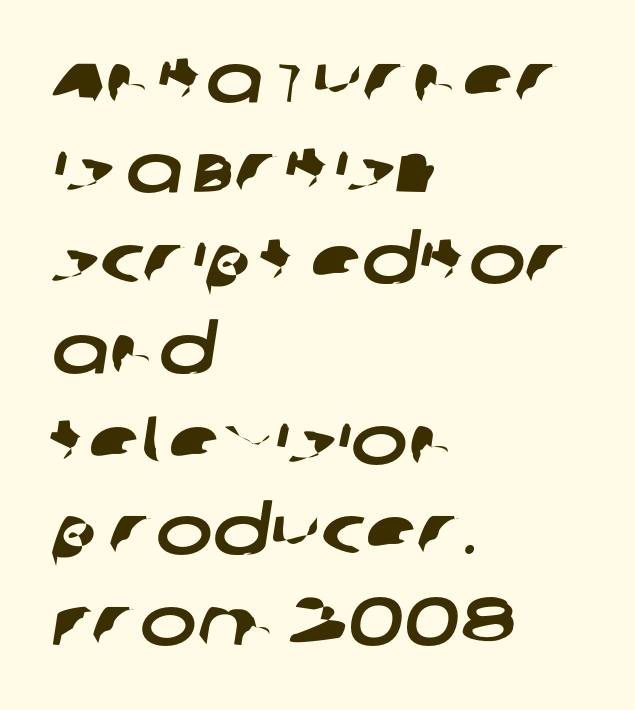
The image shows 68 px wide sans-serif type; set left-aligned, normal line spacing (1.33x), normal letter spacing, not underlined; low stroke contrast and a large x-height.
